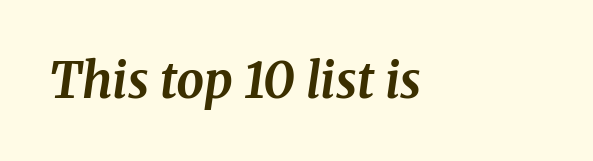
Q: Is the text bold? A: Yes.
Q: Is the text italic (slanted)? A: Yes, it leans right by about 8 degrees.
Q: Is the typeface a serif or a sans-serif typeface? A: Serif.
Q: Is the text underlined? A: No.
Q: Is the spacing between letters normal or unusually wide? A: Normal.
Q: Width (condensed, normal, or wide)? A: Normal.
Q: Stroke contrast? A: Medium.
Q: x-height? A: Medium.
Q: Monospaced? A: No.
